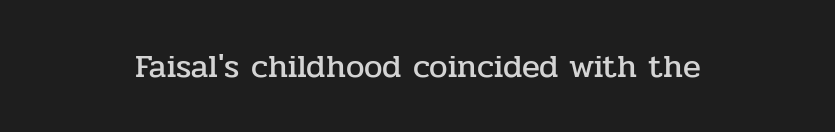
Q: Is the text italic (slanted)? A: No, it is upright.
Q: Is the typeface a serif or a sans-serif typeface? A: Serif.
Q: Is the text underlined? A: No.
Q: How is the paragraph aligned? A: Centered.
Q: Is the spacing between letters normal or unusually wide? A: Normal.
Q: Width (condensed, normal, or wide)? A: Normal.
Q: Stroke contrast? A: Low.
Q: x-height? A: Medium.
Q: Monospaced? A: No.
